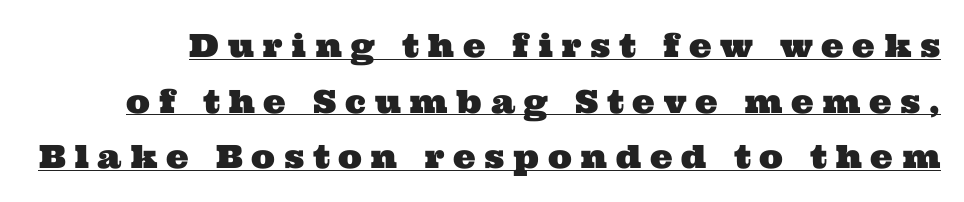
The rendering uses natural spacing where letterforms have individual widths. A typographer would call this underscored text. The face used here is seriffed, in the tradition of book romans. What stands out about the letter spacing? Its width — letters are far apart.
